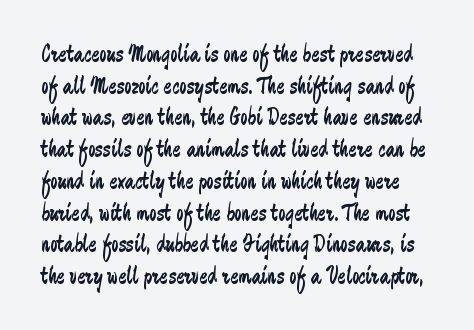
{"bold": "no", "underline": "no", "line_spacing": "normal", "line_spacing_ratio": 1.27, "letter_spacing": "normal", "letter_spacing_em": 0.0, "glyph_px": 25}
